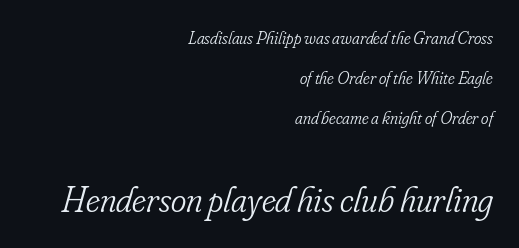
In this sample the second text group is rendered at the bigger scale. What kind of face is this? One with serifs. Stems and bowls with no extra thickness — not bold. No extra tracking has been applied to these lines. The letters advance in unequal steps, a hallmark of proportional type. Letters rest on an invisible, unmarked baseline.
